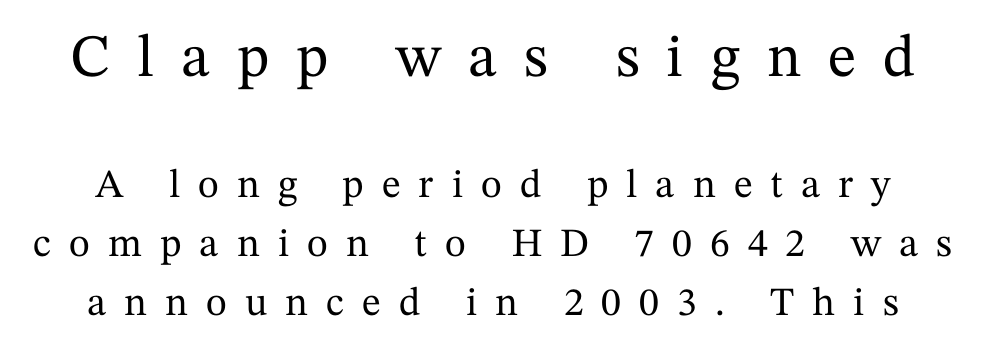
Q: Is the text italic (slanted)? A: No, it is upright.
Q: Is the typeface a serif or a sans-serif typeface? A: Serif.
Q: Is the text underlined? A: No.
Q: Is the spacing between letters normal or unusually wide? A: Unusually wide.
Q: Is the spacing between lines tight, normal or loose? A: Normal.
Q: Which block of text is set in a larger size, the first (top) or the second (bottom)? A: The first (top) one.
Q: Width (condensed, normal, or wide)? A: Normal.
Q: Stroke contrast? A: Medium.
Q: x-height? A: Medium.
Q: Monospaced? A: No.
